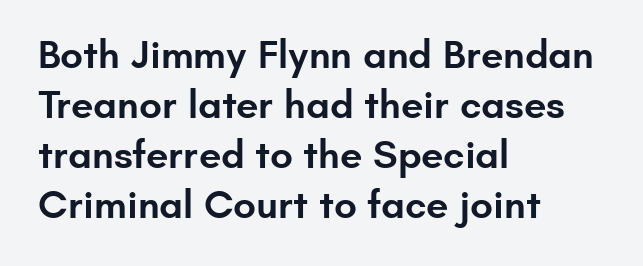
{"serif": "no", "italic": "no", "bold": "semi", "weight": "semibold", "width": "normal", "stroke_contrast": "low", "x_height": "small", "monospaced": "no", "underline": "no", "align": "left", "line_spacing": "normal", "line_spacing_ratio": 1.25, "letter_spacing": "normal", "letter_spacing_em": 0.0, "glyph_px": 40}
